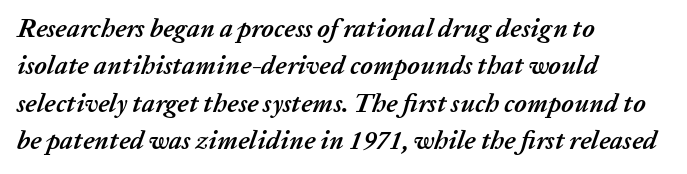
{"italic": "yes", "lean": "right", "slant_degrees": 20, "bold": "yes", "underline": "no", "align": "left", "line_spacing": "normal", "line_spacing_ratio": 1.44, "letter_spacing": "normal", "letter_spacing_em": 0.0, "glyph_px": 26}
